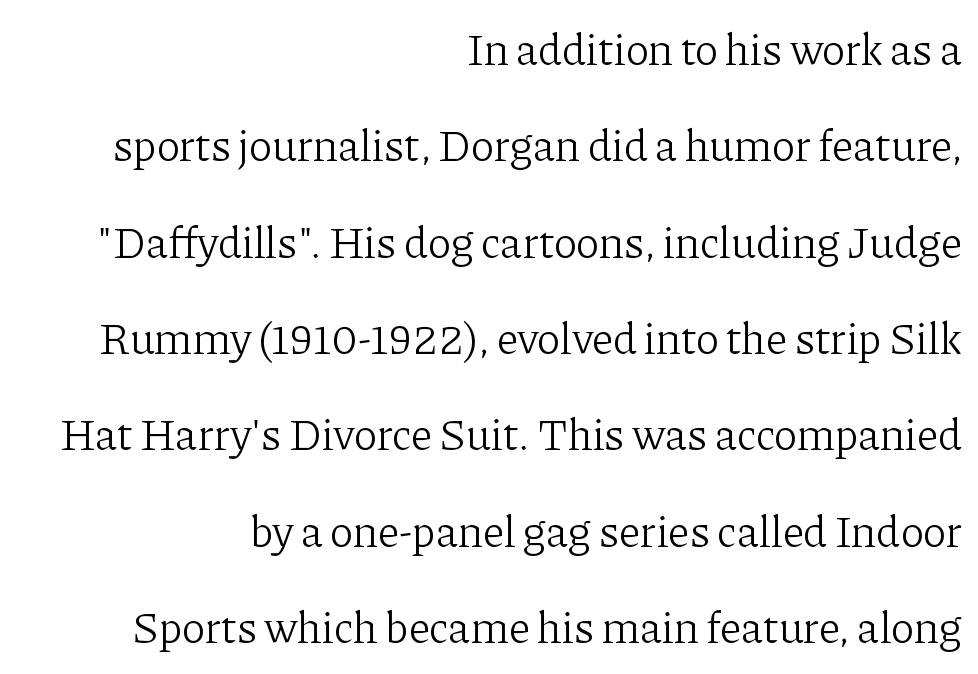
The typography opts for an upright posture over an oblique one. Here the designer chose a conventional face with non-uniform glyph widths. No extra tracking has been applied to these lines. Students, observe: this is what heavily led, spacious text looks like. Right-aligned paragraph, ragged on the left.
